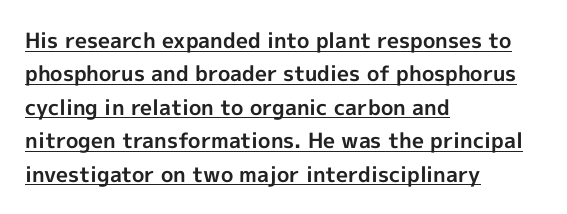
Q: Is the text bold? A: Yes.
Q: Is the text italic (slanted)? A: No, it is upright.
Q: Is the text underlined? A: Yes.
Q: How is the paragraph aligned? A: Left-aligned.
Q: Is the spacing between letters normal or unusually wide? A: Normal.
Q: Is the spacing between lines tight, normal or loose? A: Normal.
